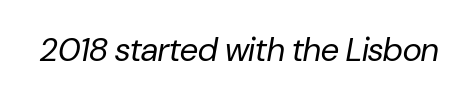
The gaps between neighbouring characters are ordinary and unremarkable. The rendering uses natural spacing where letterforms have individual widths. The typeface has the unassuming heft of standard copy or less. A bare baseline throughout the passage. Slanted lettering throughout.
